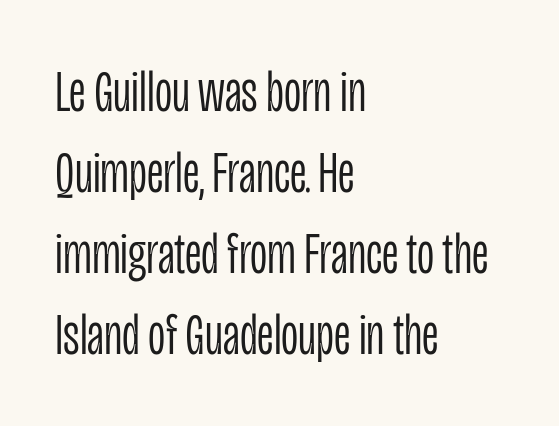
Q: Is the text bold? A: No.
Q: Is the text italic (slanted)? A: No, it is upright.
Q: Is the typeface a serif or a sans-serif typeface? A: Sans-serif.
Q: Is the text underlined? A: No.
Q: How is the paragraph aligned? A: Left-aligned.
Q: Is the spacing between letters normal or unusually wide? A: Normal.
Q: Is the spacing between lines tight, normal or loose? A: Normal.
Q: Width (condensed, normal, or wide)? A: Condensed.
Q: Stroke contrast? A: Low.
Q: x-height? A: Large.
Q: Monospaced? A: No.
